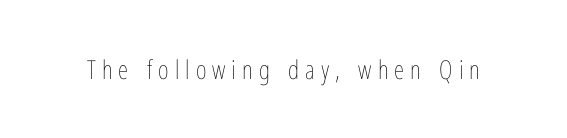
{"italic": "no", "bold": "no", "underline": "no", "letter_spacing": "wide", "letter_spacing_em": 0.23, "glyph_px": 26}
